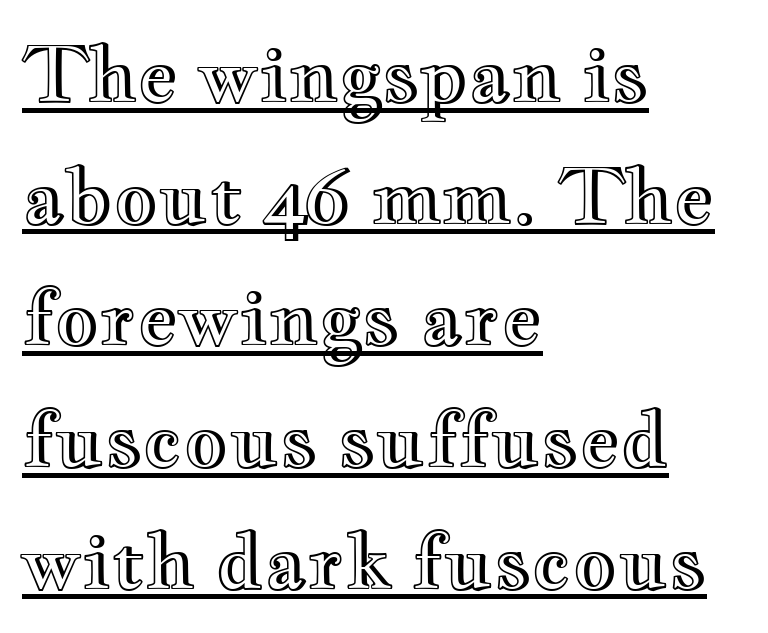
The image shows 77 px wide type, upright; set left-aligned, normal line spacing (1.58x), normal letter spacing, underlined; a small x-height.
